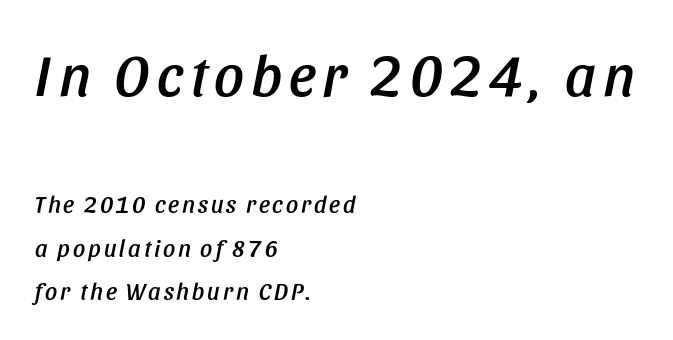
{"italic": "yes", "lean": "right", "slant_degrees": 11, "width": "condensed", "stroke_contrast": "low", "x_height": "large", "monospaced": "no", "underline": "no", "align": "left", "line_spacing_ratio": 1.8, "larger_block": "first", "size_ratio": 2.46, "glyph_px": 59}
